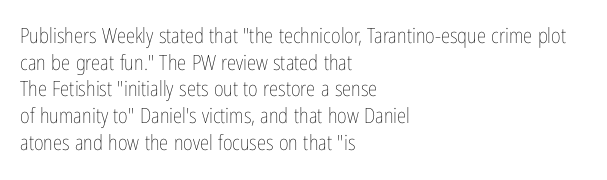
Summary of weight: not heavy and not bold. The vertical gap from one line to the next is medium. The type is set solid horizontally, with unmodified tracking. No italicization has been applied; the sample stays upright. The paragraph shown leans on its left margin. The gap between lines stays unmarked.
